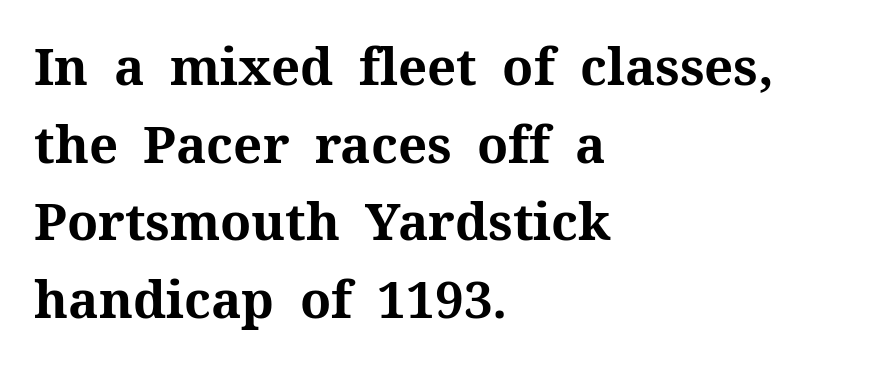
{"serif": "yes", "italic": "no", "bold": "yes", "weight": "bold", "width": "normal", "stroke_contrast": "medium", "x_height": "medium", "monospaced": "no", "underline": "no", "align": "left", "line_spacing": "normal", "line_spacing_ratio": 1.52, "letter_spacing": "normal", "letter_spacing_em": 0.0, "glyph_px": 51}
